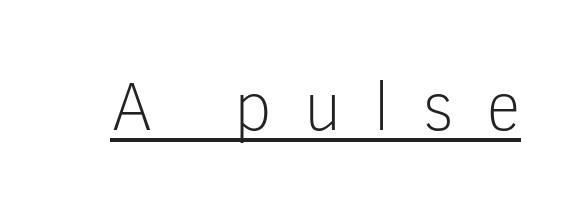
{"serif": "no", "italic": "no", "bold": "no", "weight": "light", "width": "normal", "stroke_contrast": "low", "x_height": "medium", "monospaced": "no", "underline": "yes", "letter_spacing": "wide", "letter_spacing_em": 0.46, "glyph_px": 69}
